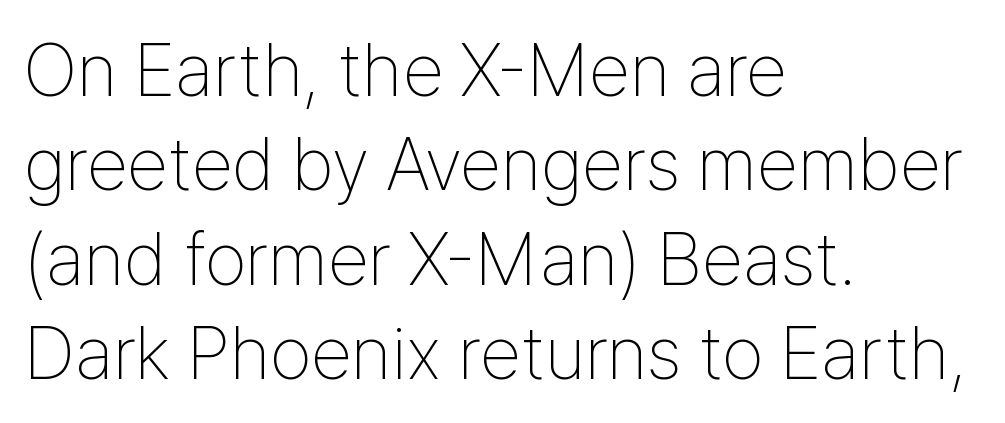
Stem width sits at or under what a default text font uses. Evenly set lines give the paragraph a standard silhouette. Tracking value appears to be zero — textbook default spacing. Reading down the block, your eye returns to a fixed left position each line. Serif or sans? Sans — the stroke terminals are bare. The glyphs are unaccompanied by any horizontal stroke below them.
